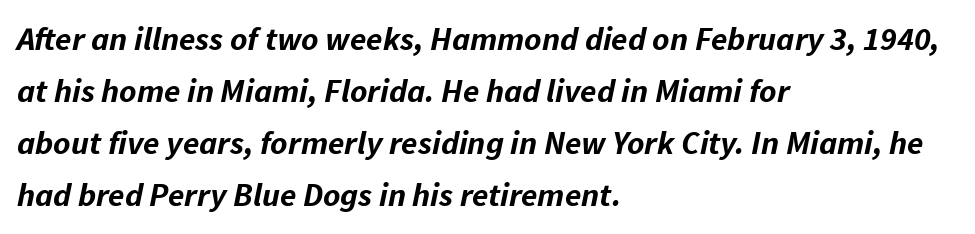
The image shows 33 px bold type, italic (leaning right); set left-aligned, normal line spacing (1.58x), normal letter spacing, not underlined; low stroke contrast and a medium x-height.
